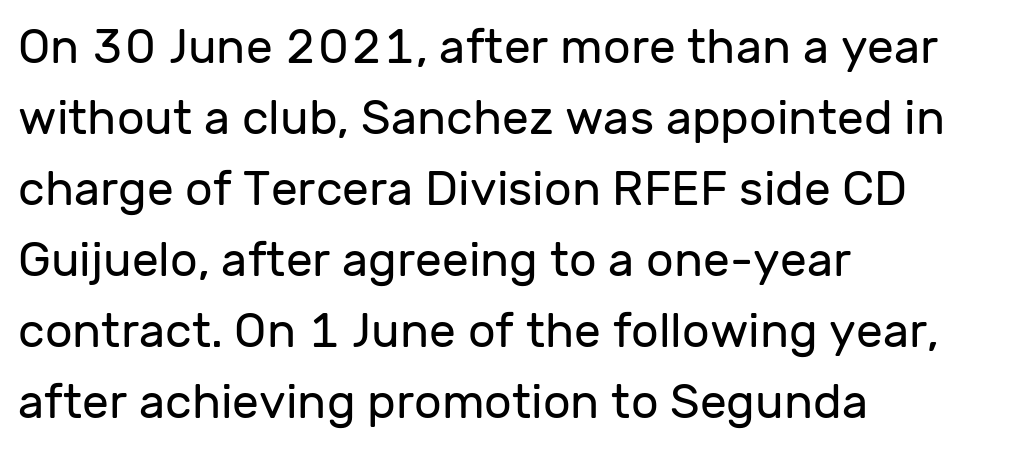
{"serif": "no", "italic": "no", "bold": "no", "weight": "regular", "width": "normal", "stroke_contrast": "low", "x_height": "medium", "monospaced": "no", "underline": "no", "align": "left", "line_spacing": "normal", "line_spacing_ratio": 1.48, "letter_spacing": "normal", "letter_spacing_em": 0.0, "glyph_px": 48}
